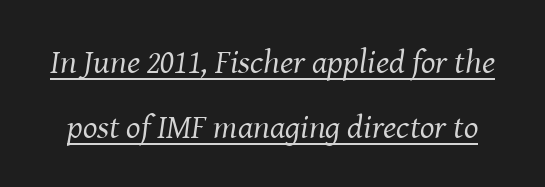
The image shows 34 px regular-weight serif type, italic (leaning right); set loose line spacing (1.92x), normal letter spacing, underlined; medium stroke contrast and a medium x-height.
